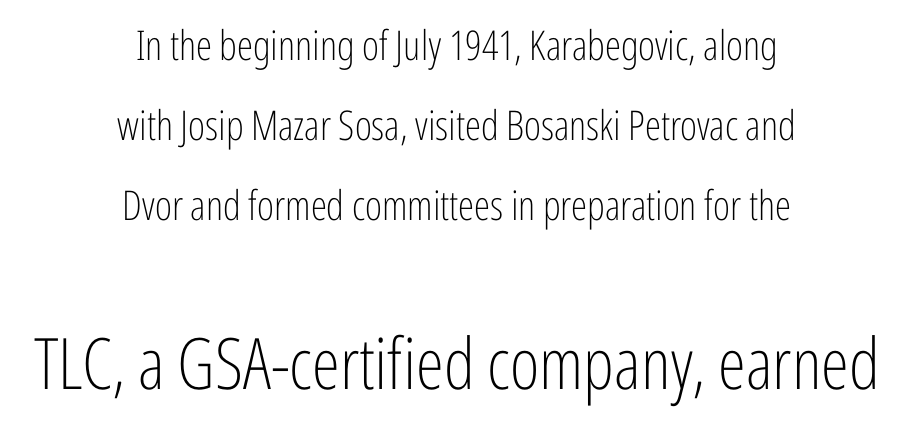
The image shows 71 px light, condensed sans-serif type, upright; set centered, loose line spacing (1.95x), normal letter spacing, not underlined; the second (bottom) block is 1.73x larger; low stroke contrast and a medium x-height.
